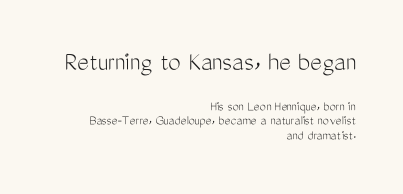
Descenders hang freely into open space. Is there any slant? The stems are plumb. Block one is the big one; block two sits smaller underneath. The face used here is rendered with its standard letterfit. A flush-right, rag-left setting is used for this passage. The block of text is dense from top to bottom, with scant space between rows.
